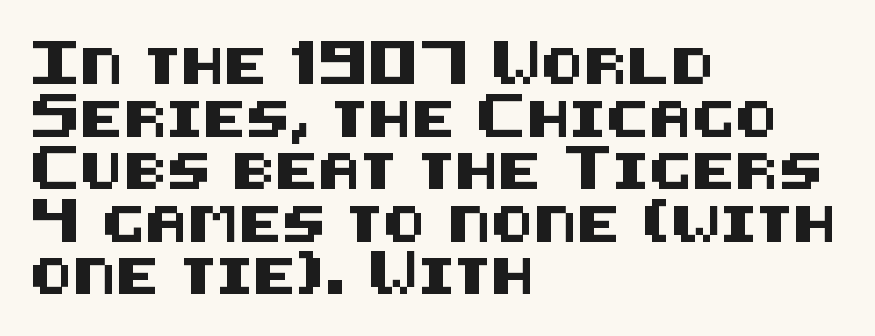
Does extra space separate the letters? No, they use regular spacing. The text was rendered using a sans face with plain stroke endings. Upright lettering throughout. A normal amount of white space separates one row of letters from the next. Underline: absent.
